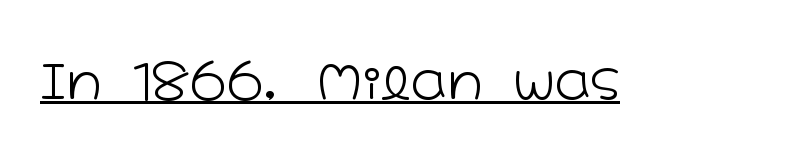
The image shows 48 px light, wide sans-serif type, upright; set normal letter spacing, underlined; low stroke contrast and a medium x-height.
